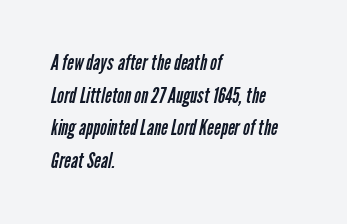
{"bold": "no", "underline": "no", "align": "left", "line_spacing": "normal", "line_spacing_ratio": 1.55, "letter_spacing": "normal", "letter_spacing_em": 0.0, "glyph_px": 21}
